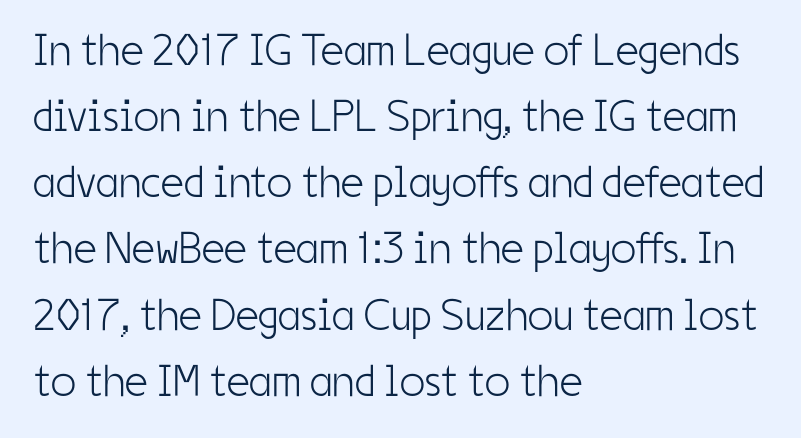
{"serif": "no", "italic": "no", "bold": "no", "weight": "light", "width": "condensed", "stroke_contrast": "low", "x_height": "medium", "monospaced": "no", "underline": "no", "align": "left", "line_spacing": "normal", "line_spacing_ratio": 1.47, "letter_spacing": "normal", "letter_spacing_em": 0.0, "glyph_px": 45}
